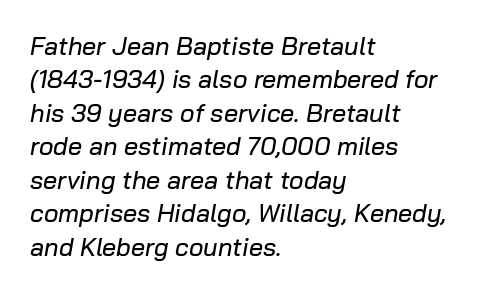
Q: Is the text italic (slanted)? A: Yes, it leans right by about 10 degrees.
Q: Is the text underlined? A: No.
Q: How is the paragraph aligned? A: Left-aligned.
Q: Is the spacing between letters normal or unusually wide? A: Normal.
Q: Is the spacing between lines tight, normal or loose? A: Normal.
